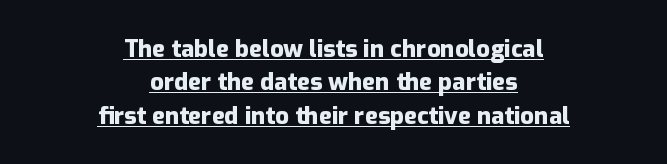
Underlined type. Honestly, the row spacing looks completely unremarkable. The paragraph has two soft edges and a firm central axis. Set as a true bold cut, around the 700 mark. Quick note: not italic, upright.
